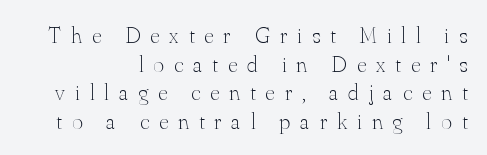
The gaps between neighbouring characters are conspicuously large. The text block is weighted toward the right margin, trailing off unevenly leftward. Bare-footed words on every line. Italic: no, the glyphs are upright roman. Weight: not bold — regular or lighter.
